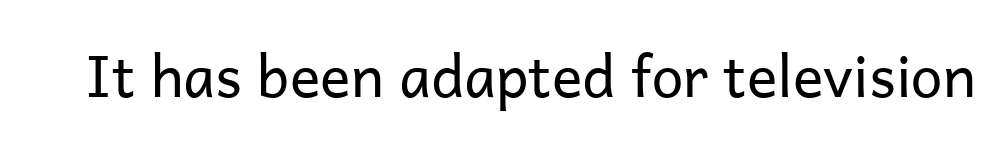
{"serif": "no", "italic": "no", "bold": "no", "weight": "regular", "width": "normal", "stroke_contrast": "low", "x_height": "medium", "monospaced": "no", "underline": "no", "letter_spacing": "normal", "letter_spacing_em": 0.0, "glyph_px": 57}
